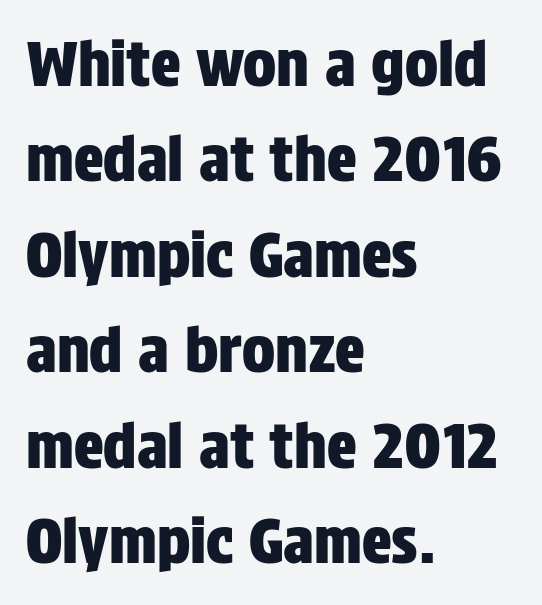
The image shows 62 px condensed sans-serif type, upright; set left-aligned, normal line spacing (1.54x), normal letter spacing, not underlined; low stroke contrast and a large x-height.
